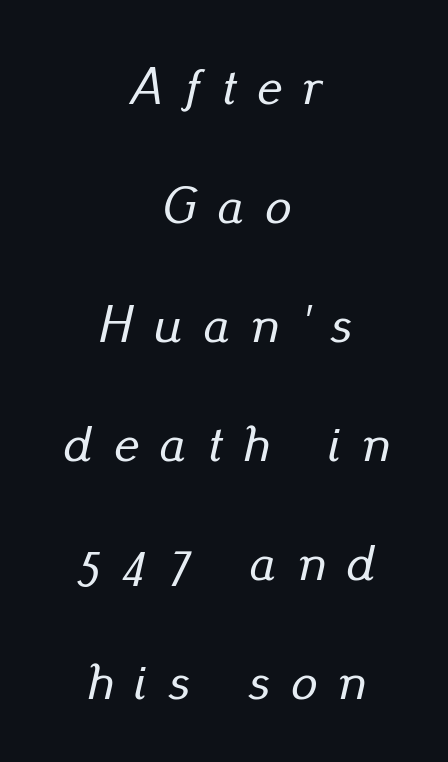
Widely set lines give the paragraph a tall, airy silhouette. Both edges are ragged and mirror each other, which tells us the setting is centered. Loose tracking; the words dissolve into strings of separated letters. These lines are rendered in a variable-pitch font.
